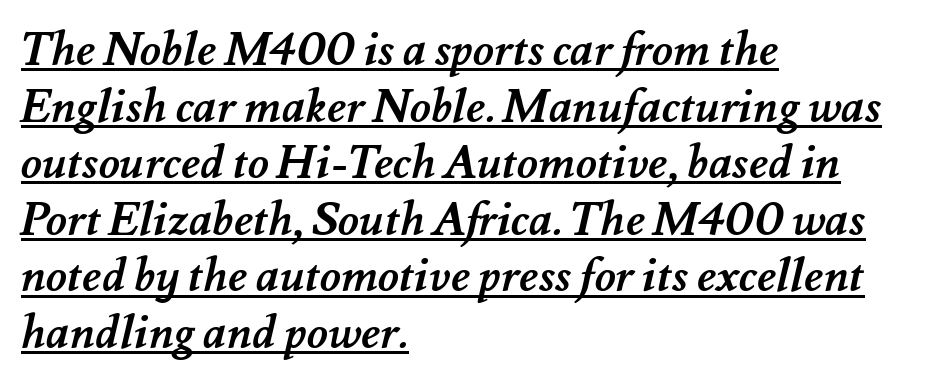
{"bold": "yes", "weight": "semibold", "width": "normal", "stroke_contrast": "medium", "x_height": "small", "monospaced": "no", "underline": "yes", "align": "left", "line_spacing_ratio": 1.23, "letter_spacing": "normal", "letter_spacing_em": 0.0, "glyph_px": 46}
